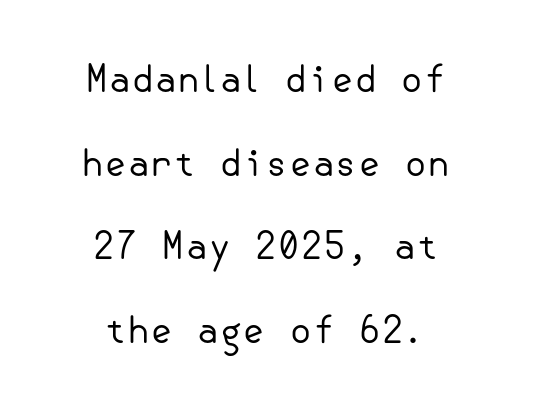
Q: Is the text bold? A: No.
Q: Is the text italic (slanted)? A: No, it is upright.
Q: Is the typeface a serif or a sans-serif typeface? A: Sans-serif.
Q: Is the text underlined? A: No.
Q: How is the paragraph aligned? A: Centered.
Q: Is the spacing between letters normal or unusually wide? A: Normal.
Q: Is the spacing between lines tight, normal or loose? A: Loose.
Q: Width (condensed, normal, or wide)? A: Normal.
Q: Stroke contrast? A: Low.
Q: x-height? A: Small.
